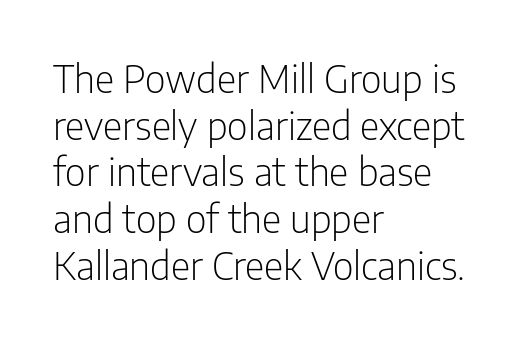
Q: Is the text bold? A: No.
Q: Is the text italic (slanted)? A: No, it is upright.
Q: Is the typeface a serif or a sans-serif typeface? A: Sans-serif.
Q: Is the text underlined? A: No.
Q: How is the paragraph aligned? A: Left-aligned.
Q: Is the spacing between letters normal or unusually wide? A: Normal.
Q: Width (condensed, normal, or wide)? A: Condensed.
Q: Stroke contrast? A: Low.
Q: x-height? A: Medium.
Q: Monospaced? A: No.
